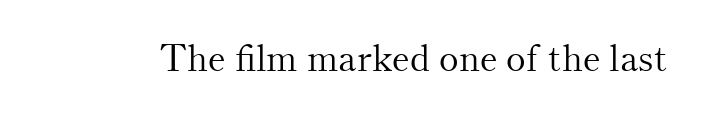
The image shows 37 px light serif type, upright; set normal letter spacing, not underlined; medium stroke contrast and a small x-height.
